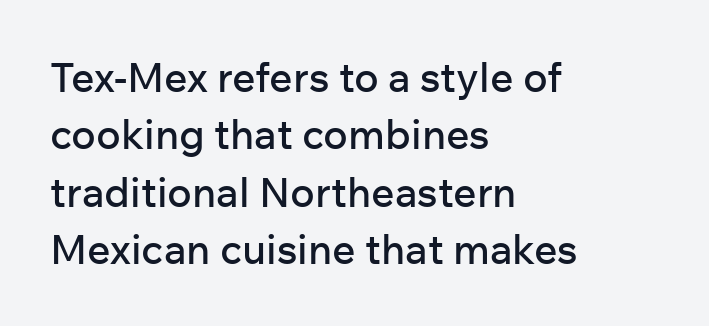
{"serif": "no", "italic": "no", "width": "normal", "stroke_contrast": "low", "x_height": "medium", "monospaced": "no", "underline": "no", "align": "left", "line_spacing": "normal", "line_spacing_ratio": 1.4, "letter_spacing": "normal", "letter_spacing_em": 0.0, "glyph_px": 41}
